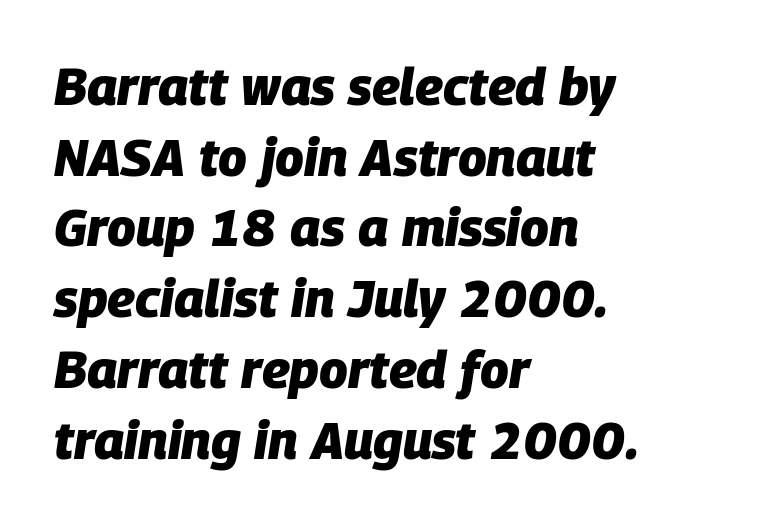
The image shows 52 px heavy type, italic (leaning right); set left-aligned, normal line spacing (1.36x), normal letter spacing, not underlined; low stroke contrast and a large x-height.
